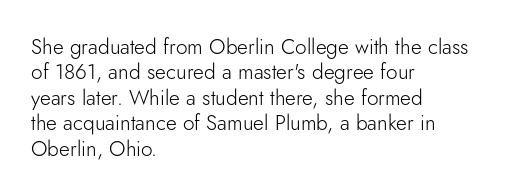
A bare baseline throughout the passage. Line beginnings align vertically; line endings do not. This sample uses plain, unmodified letter spacing. Posture: straight, roman, zero tilt. Is this a heavy cut? Hardly; it is regular or lighter.
